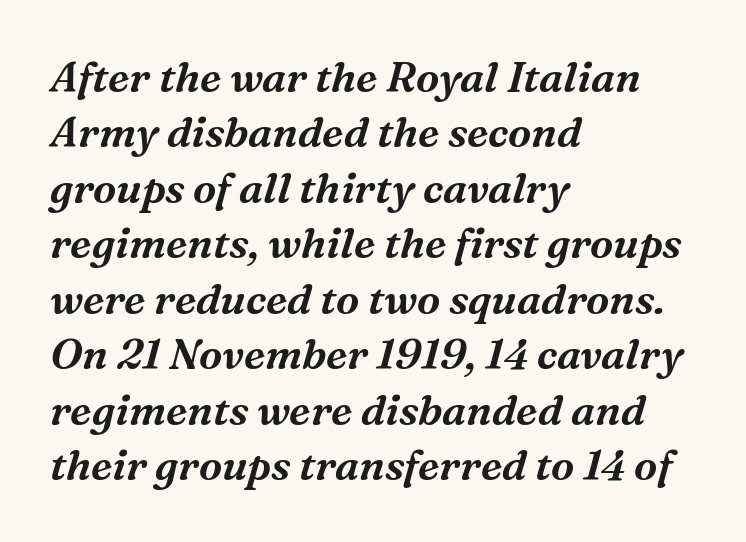
{"serif": "yes", "italic": "yes", "lean": "right", "slant_degrees": 16, "width": "normal", "stroke_contrast": "medium", "x_height": "medium", "monospaced": "no", "underline": "no", "align": "left", "line_spacing": "normal", "line_spacing_ratio": 1.32, "letter_spacing": "normal", "letter_spacing_em": 0.0, "glyph_px": 42}
